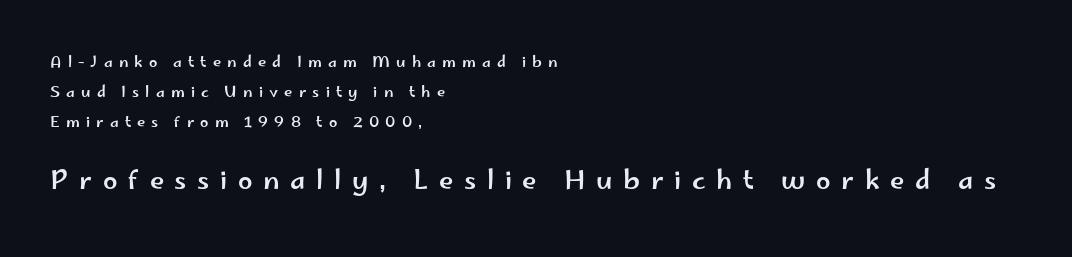
The image shows 26 px text type, upright; set left-aligned, loose line spacing (1.99x), unusually wide letter spacing (+0.41 em), not underlined; the second (bottom) block is 1.73x larger.
